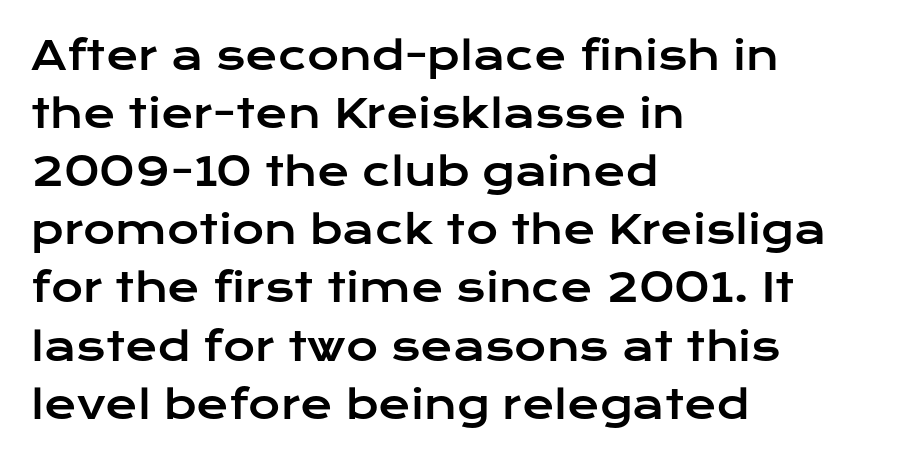
The image shows 39 px wide sans-serif type, upright; set left-aligned, normal line spacing (1.49x), normal letter spacing, not underlined; low stroke contrast and a medium x-height.
